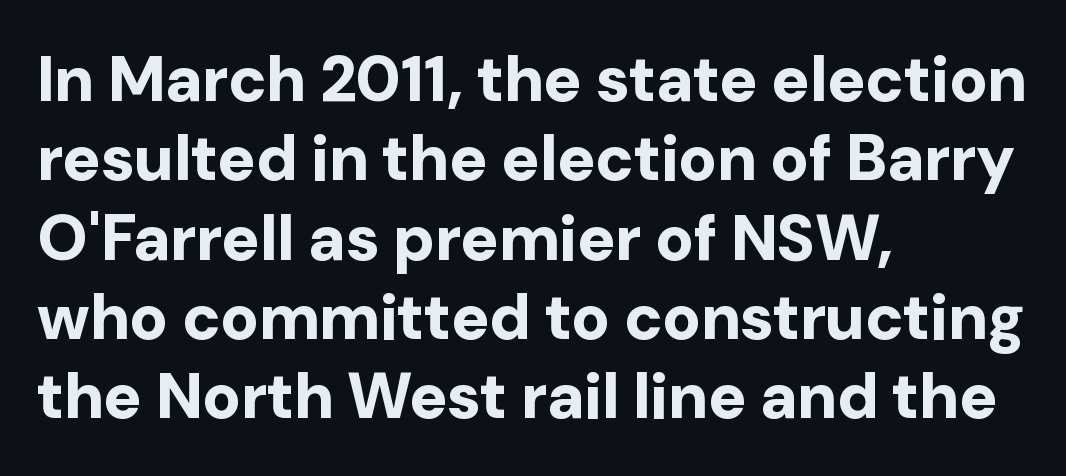
The image shows 64 px bold sans-serif type, upright; set left-aligned, line spacing 1.24x, normal letter spacing, not underlined; low stroke contrast and a medium x-height.
